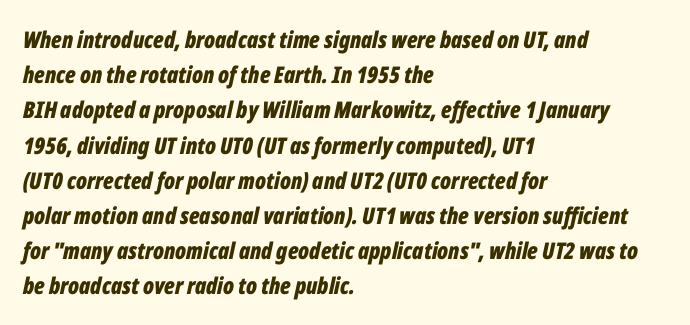
{"italic": "yes", "lean": "right", "slant_degrees": 12, "bold": "yes", "underline": "no", "align": "left", "line_spacing": "normal", "line_spacing_ratio": 1.53, "letter_spacing": "normal", "letter_spacing_em": 0.0, "glyph_px": 23}
